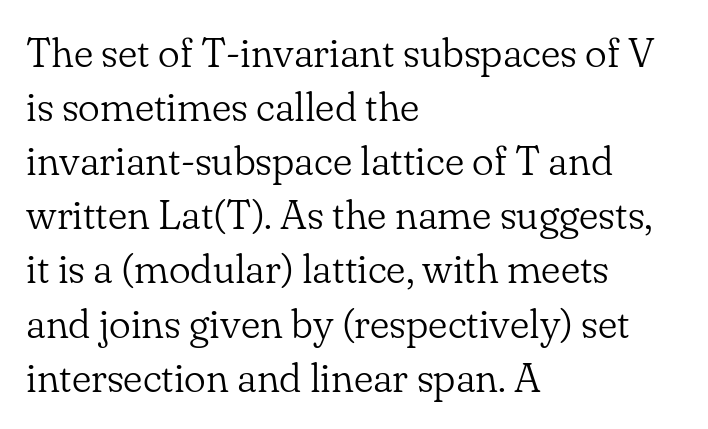
The image shows 41 px light serif type, upright; set left-aligned, normal line spacing (1.32x), normal letter spacing, not underlined; low stroke contrast and a small x-height.
